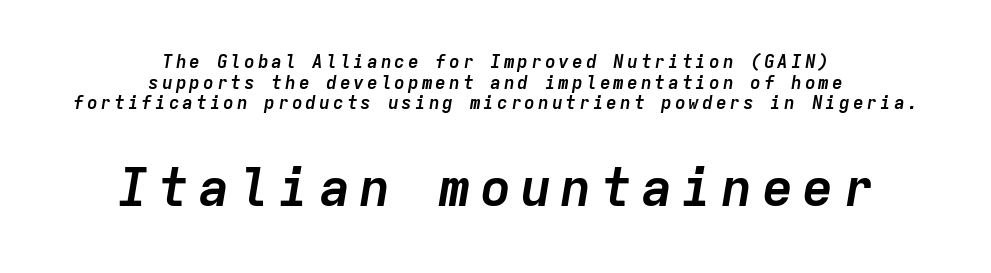
The image shows 53 px semibold type, italic (leaning right), monospaced; set centered, tight line spacing (1.15x), not underlined; the second (bottom) block is 2.94x larger; low stroke contrast and a medium x-height.
